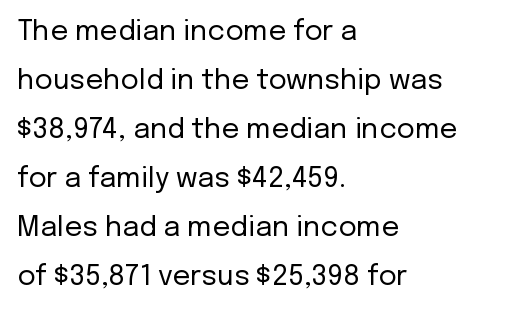
{"serif": "no", "italic": "no", "bold": "no", "weight": "regular", "width": "normal", "stroke_contrast": "low", "x_height": "medium", "monospaced": "no", "underline": "no", "align": "left", "line_spacing_ratio": 1.75, "letter_spacing": "normal", "letter_spacing_em": 0.0, "glyph_px": 28}
